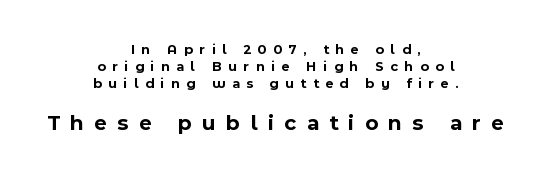
The image shows 22 px bold type, upright; set centered, line spacing 1.21x, unusually wide letter spacing (+0.47 em), not underlined; the second (bottom) block is 1.57x larger.
